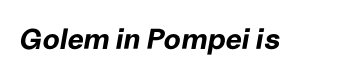
{"italic": "yes", "lean": "right", "slant_degrees": 10, "bold": "yes", "weight": "bold", "width": "normal", "stroke_contrast": "low", "x_height": "medium", "monospaced": "no", "underline": "no", "letter_spacing": "normal", "letter_spacing_em": 0.0, "glyph_px": 29}
